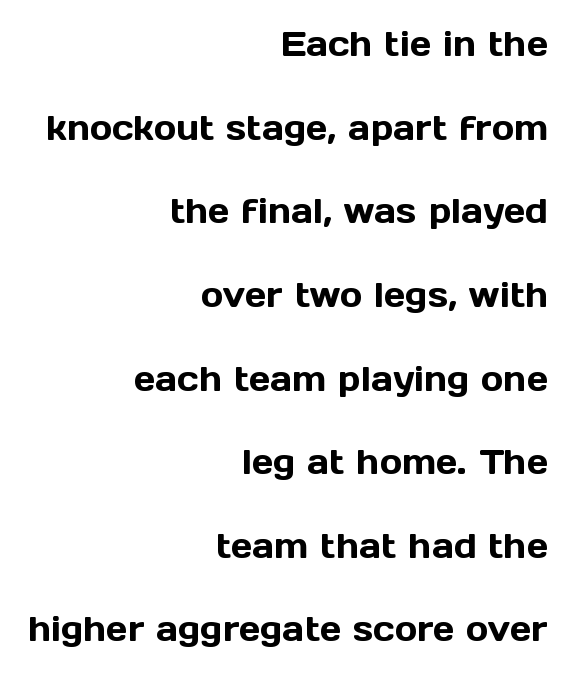
{"serif": "no", "italic": "no", "width": "normal", "x_height": "medium", "monospaced": "no", "underline": "no", "align": "right", "line_spacing": "loose", "line_spacing_ratio": 2.46, "letter_spacing": "normal", "letter_spacing_em": 0.0, "glyph_px": 34}
